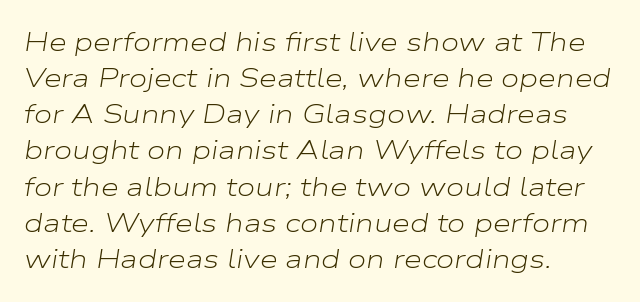
The image shows 26 px text type, italic (leaning right); set left-aligned, normal line spacing (1.39x), normal letter spacing, not underlined.
